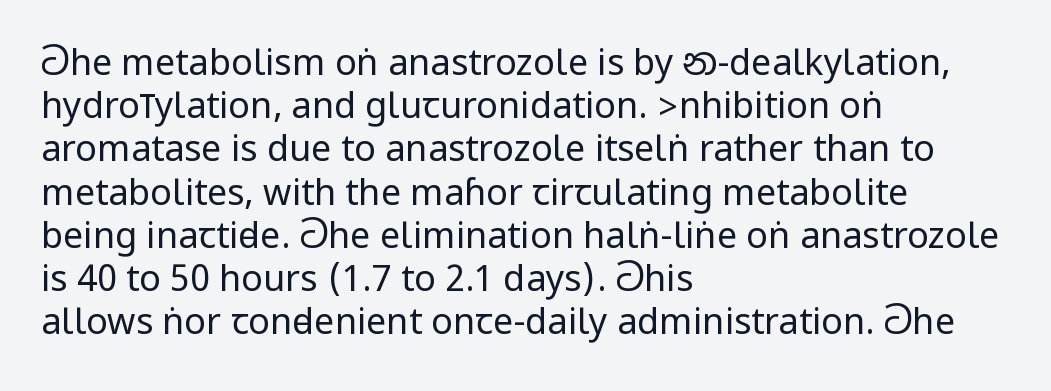
Descender tails drop into unmarked territory. Is the type heavy? It reads as light-to-regular instead. The font's upright variant was chosen for this text. Alignment: flush left. Nothing sits at the stroke ends, so this counts as sans-serif.
